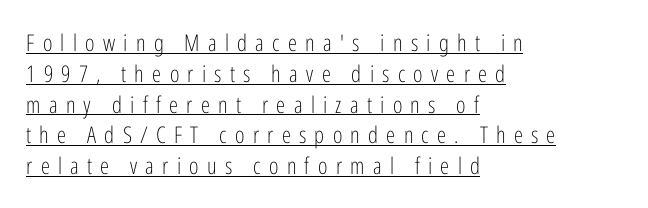
The image shows 23 px text type, upright; set left-aligned, normal line spacing (1.34x), unusually wide letter spacing (+0.36 em), underlined.
